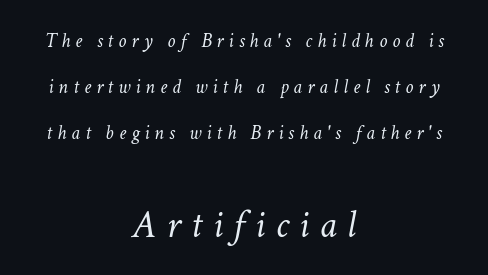
Q: Is the text bold? A: No.
Q: Is the text italic (slanted)? A: Yes, it leans right by about 11 degrees.
Q: Is the text underlined? A: No.
Q: How is the paragraph aligned? A: Centered.
Q: Is the spacing between letters normal or unusually wide? A: Unusually wide.
Q: Is the spacing between lines tight, normal or loose? A: Loose.
Q: Which block of text is set in a larger size, the first (top) or the second (bottom)? A: The second (bottom) one.
Q: Width (condensed, normal, or wide)? A: Normal.
Q: Stroke contrast? A: Low.
Q: x-height? A: Medium.
Q: Monospaced? A: No.
